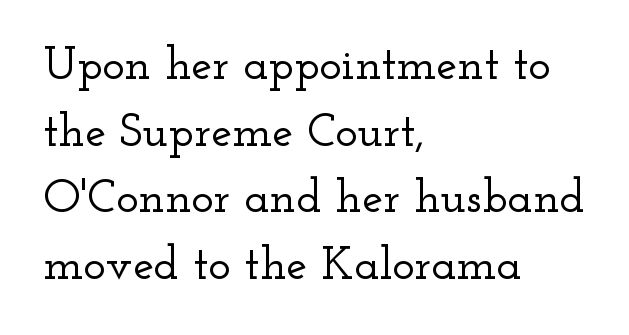
{"serif": "yes", "italic": "no", "width": "wide", "stroke_contrast": "low", "x_height": "small", "monospaced": "no", "underline": "no", "align": "left", "line_spacing": "normal", "line_spacing_ratio": 1.42, "letter_spacing": "normal", "letter_spacing_em": 0.0, "glyph_px": 47}
